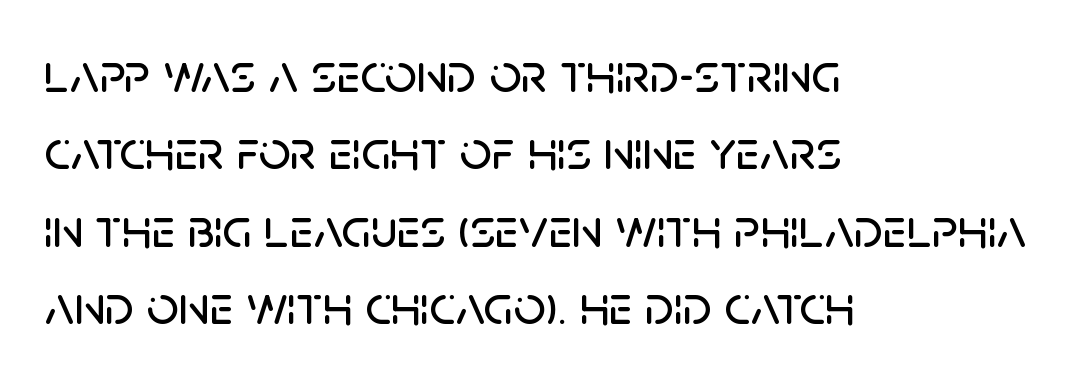
Q: Is the text italic (slanted)? A: No, it is upright.
Q: Is the typeface a serif or a sans-serif typeface? A: Sans-serif.
Q: Is the text underlined? A: No.
Q: How is the paragraph aligned? A: Left-aligned.
Q: Is the spacing between letters normal or unusually wide? A: Normal.
Q: Is the spacing between lines tight, normal or loose? A: Normal.
Q: Width (condensed, normal, or wide)? A: Normal.
Q: Stroke contrast? A: Low.
Q: x-height? A: Large.
Q: Monospaced? A: No.
